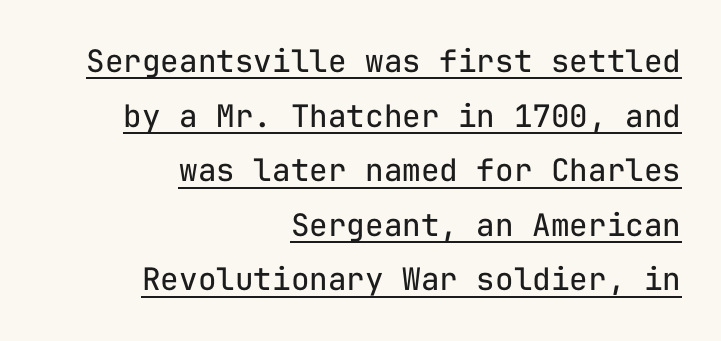
{"serif": "no", "italic": "no", "bold": "no", "weight": "regular", "width": "normal", "stroke_contrast": "low", "x_height": "medium", "monospaced": "yes", "underline": "yes", "align": "right", "line_spacing_ratio": 1.76, "letter_spacing": "normal", "letter_spacing_em": 0.0, "glyph_px": 31}
